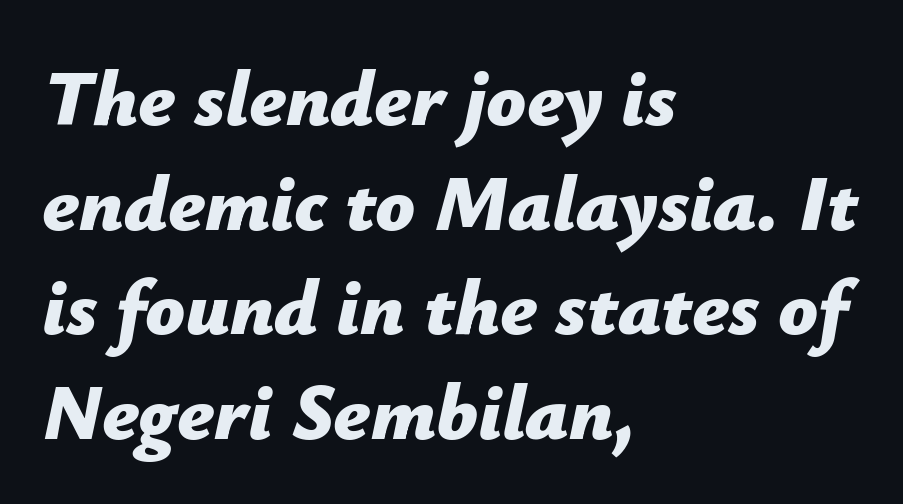
Observe the lean: these are italic letterforms. Quick note: interline space is typical. Students, note that the glyphs here touch the page at normal intervals. Its strokes are broad and dark, the hallmark of bold type. The passage shown is typed in a proportional face where columns would drift.
